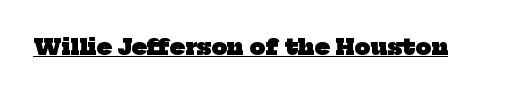
Q: Is the text bold? A: Yes.
Q: Is the text underlined? A: Yes.
Q: Is the spacing between letters normal or unusually wide? A: Normal.
